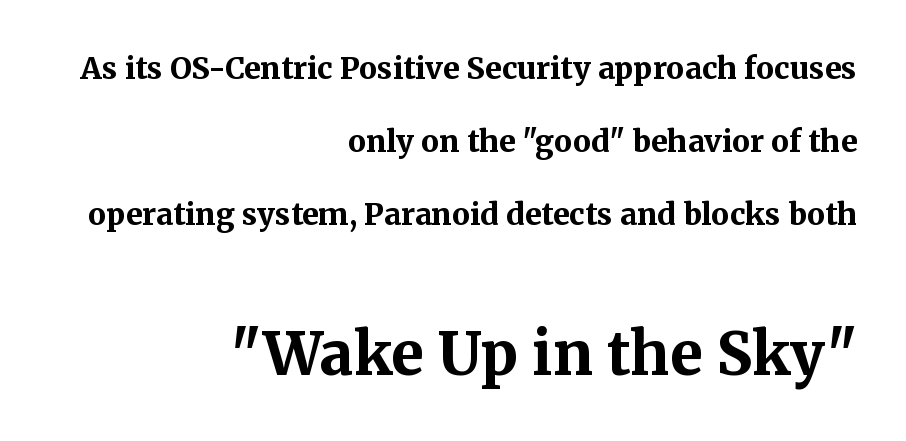
{"serif": "yes", "italic": "no", "bold": "yes", "weight": "bold", "width": "normal", "stroke_contrast": "medium", "x_height": "medium", "monospaced": "no", "underline": "no", "align": "right", "line_spacing": "loose", "line_spacing_ratio": 2.44, "letter_spacing": "normal", "letter_spacing_em": 0.0, "larger_block": "second", "size_ratio": 1.97, "glyph_px": 59}
